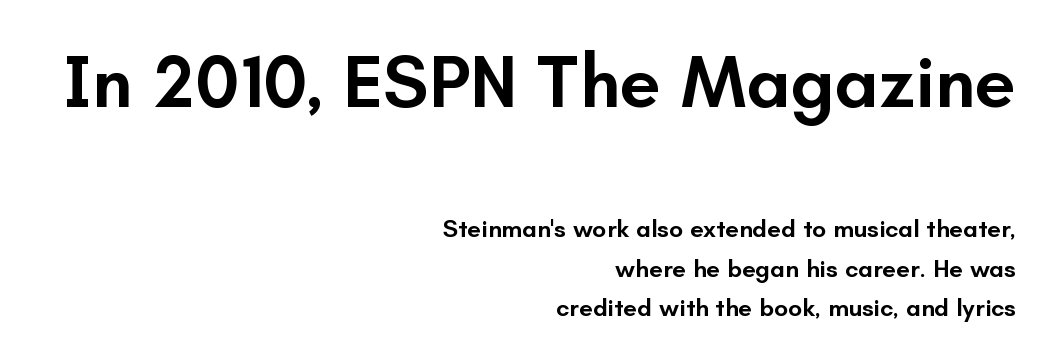
The image shows 74 px semibold sans-serif type, upright; set right-aligned, normal line spacing (1.58x), normal letter spacing, not underlined; the first (top) block is 2.96x larger; low stroke contrast and a small x-height.
